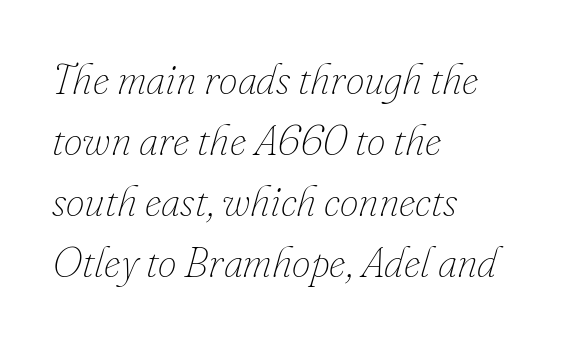
The image shows 42 px thin type, italic (leaning right); set left-aligned, normal line spacing (1.45x), normal letter spacing, not underlined; low stroke contrast and a small x-height.
